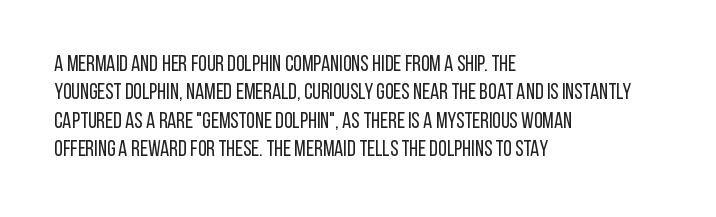
The image shows 22 px text type, upright; set left-aligned, normal line spacing (1.29x), normal letter spacing, not underlined.
